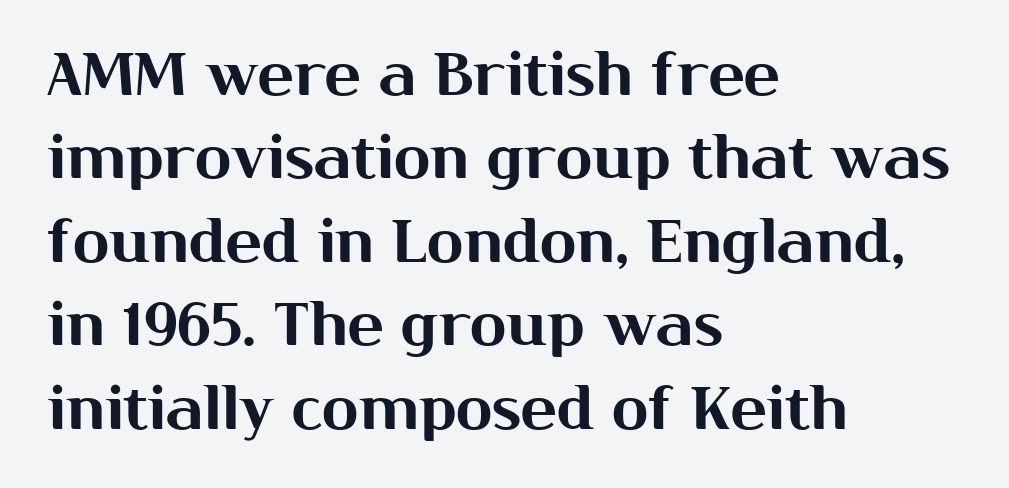
The image shows 60 px sans-serif type, upright; set left-aligned, normal line spacing (1.39x), normal letter spacing, not underlined; medium stroke contrast and a medium x-height.
